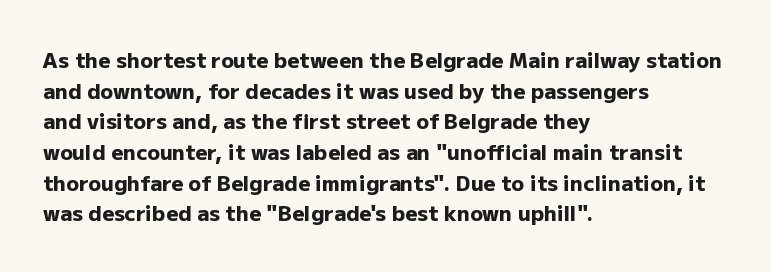
Q: Is the text bold? A: Yes.
Q: Is the text italic (slanted)? A: No, it is upright.
Q: Is the text underlined? A: No.
Q: How is the paragraph aligned? A: Left-aligned.
Q: Is the spacing between letters normal or unusually wide? A: Normal.
Q: Is the spacing between lines tight, normal or loose? A: Normal.
